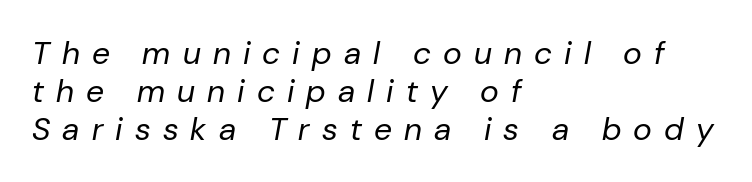
The image shows 32 px regular-weight type, italic (leaning right); set left-aligned, line spacing 1.18x, unusually wide letter spacing (+0.38 em), not underlined; low stroke contrast and a medium x-height.
